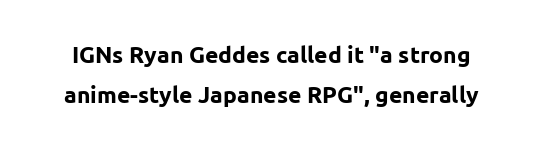
Q: Is the text bold? A: Yes.
Q: Is the text italic (slanted)? A: No, it is upright.
Q: Is the text underlined? A: No.
Q: Is the spacing between letters normal or unusually wide? A: Normal.
